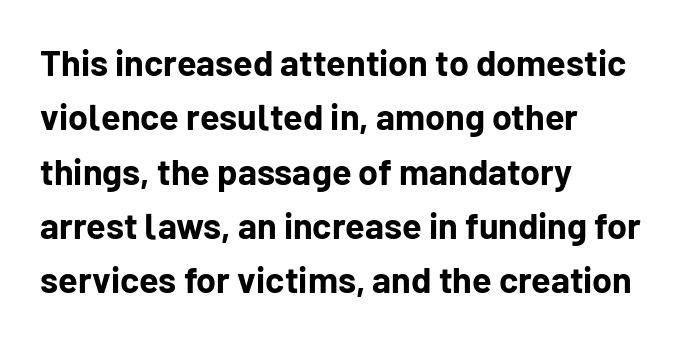
The image shows 36 px bold sans-serif type, upright; set left-aligned, normal line spacing (1.51x), normal letter spacing, not underlined; low stroke contrast and a medium x-height.
